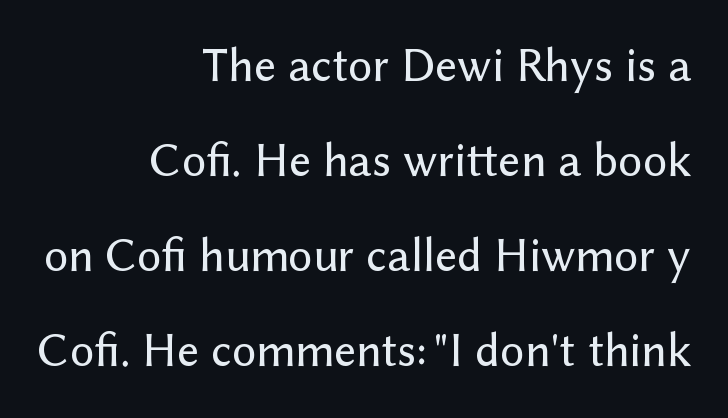
Q: Is the text italic (slanted)? A: No, it is upright.
Q: Is the typeface a serif or a sans-serif typeface? A: Sans-serif.
Q: Is the text underlined? A: No.
Q: How is the paragraph aligned? A: Right-aligned.
Q: Is the spacing between letters normal or unusually wide? A: Normal.
Q: Is the spacing between lines tight, normal or loose? A: Loose.
Q: Width (condensed, normal, or wide)? A: Normal.
Q: Stroke contrast? A: Low.
Q: x-height? A: Medium.
Q: Monospaced? A: No.
